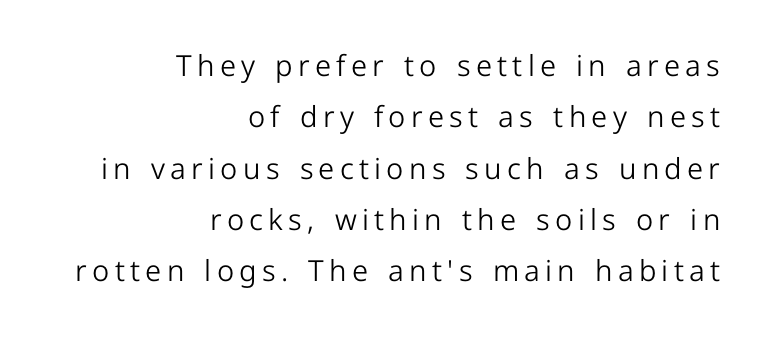
The image shows 29 px light sans-serif type, upright; set right-aligned, line spacing 1.77x, not underlined; low stroke contrast and a medium x-height.
